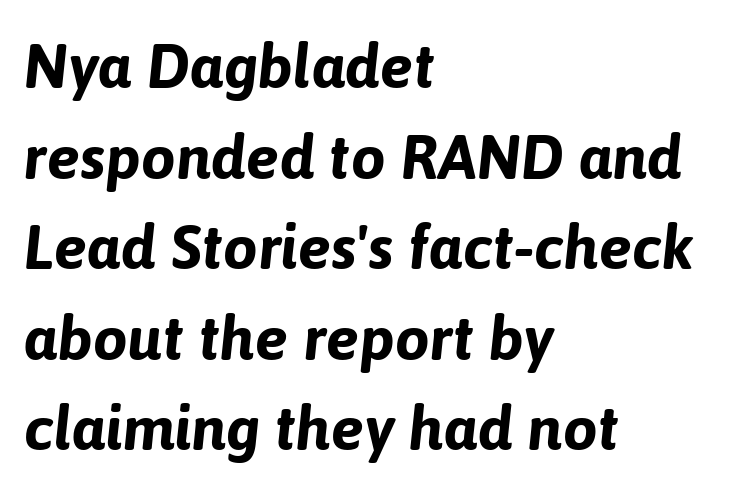
{"italic": "yes", "lean": "right", "slant_degrees": 6, "bold": "yes", "weight": "bold", "width": "normal", "stroke_contrast": "low", "x_height": "medium", "monospaced": "no", "underline": "no", "align": "left", "line_spacing": "normal", "line_spacing_ratio": 1.46, "letter_spacing": "normal", "letter_spacing_em": 0.0, "glyph_px": 62}
